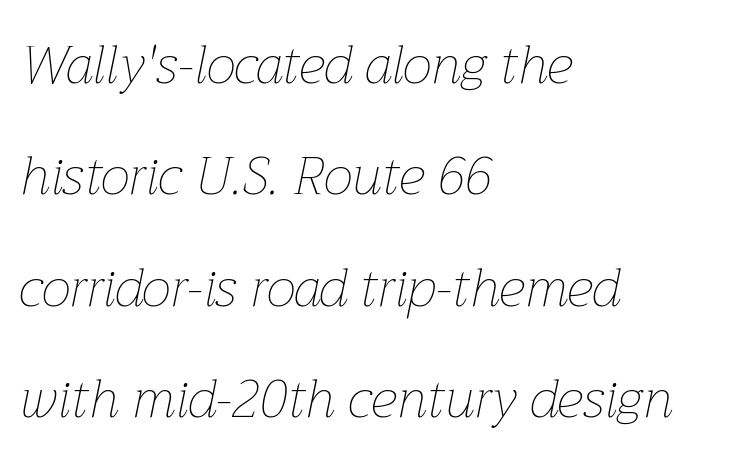
{"italic": "yes", "lean": "right", "slant_degrees": 12, "bold": "no", "weight": "thin", "width": "normal", "stroke_contrast": "low", "x_height": "medium", "monospaced": "no", "underline": "no", "align": "left", "line_spacing": "loose", "line_spacing_ratio": 2.1, "letter_spacing": "normal", "letter_spacing_em": 0.0, "glyph_px": 53}
